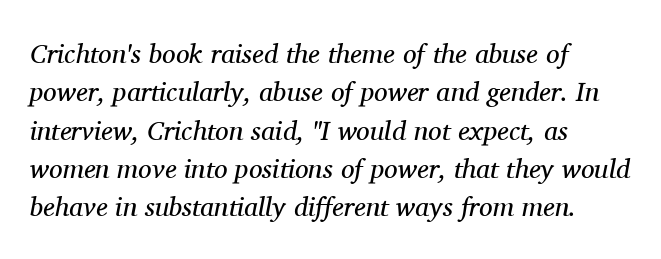
Italic: yes, the glyphs are oblique. Layout note: lines flush left. Short note: letters normally spaced. Words float on clear page, feet unadorned.
